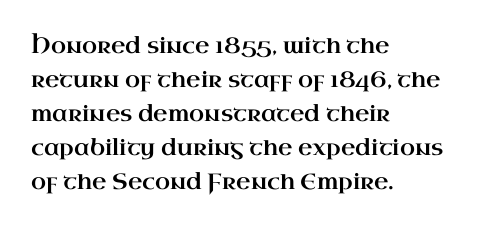
Students, observe: this is what conventionally led text looks like. This sample uses an upright cut, with every glyph sitting square on the baseline. A clean baseline with only descenders dipping below it. Each word holds together tightly as a unit, with standard inter-letter gaps.
